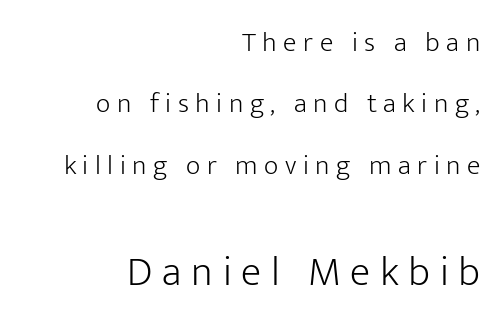
Q: Is the text bold? A: No.
Q: Is the text italic (slanted)? A: No, it is upright.
Q: Is the typeface a serif or a sans-serif typeface? A: Sans-serif.
Q: Is the text underlined? A: No.
Q: How is the paragraph aligned? A: Right-aligned.
Q: Is the spacing between letters normal or unusually wide? A: Unusually wide.
Q: Is the spacing between lines tight, normal or loose? A: Loose.
Q: Which block of text is set in a larger size, the first (top) or the second (bottom)? A: The second (bottom) one.
Q: Width (condensed, normal, or wide)? A: Normal.
Q: Stroke contrast? A: Low.
Q: x-height? A: Medium.
Q: Monospaced? A: No.
